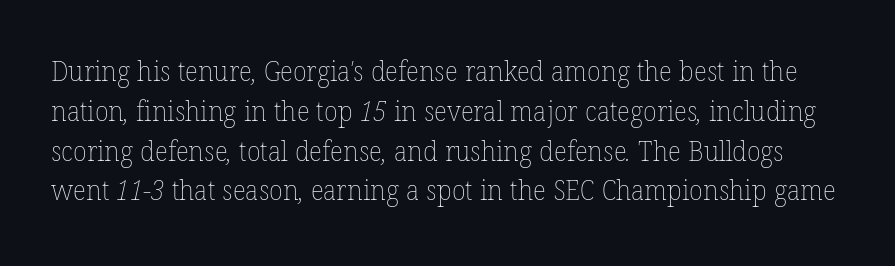
Normally led — the rows are evenly, conventionally spaced. Nothing heavy about these letters — not bold at all. Note the varied advance widths — an 'i' is clearly narrower than an 'm'. Default kerning and tracking; the words read as compact shapes. Rule under the text: the space is simply empty.
